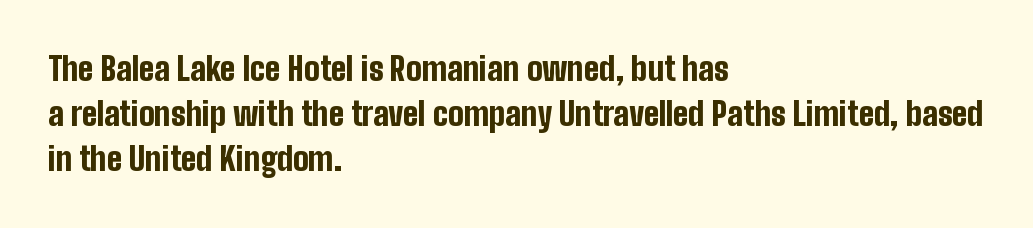
The image shows 33 px bold, condensed sans-serif type, upright; set left-aligned, normal line spacing (1.37x), normal letter spacing, not underlined; low stroke contrast and a medium x-height.
